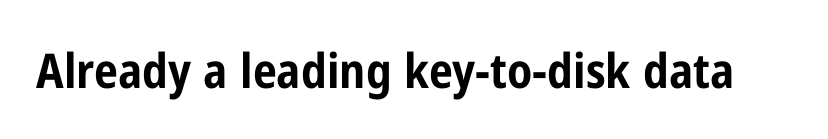
Q: Is the text bold? A: Yes.
Q: Is the text italic (slanted)? A: No, it is upright.
Q: Is the typeface a serif or a sans-serif typeface? A: Sans-serif.
Q: Is the text underlined? A: No.
Q: Is the spacing between letters normal or unusually wide? A: Normal.
Q: Width (condensed, normal, or wide)? A: Condensed.
Q: Stroke contrast? A: Low.
Q: x-height? A: Medium.
Q: Monospaced? A: No.
